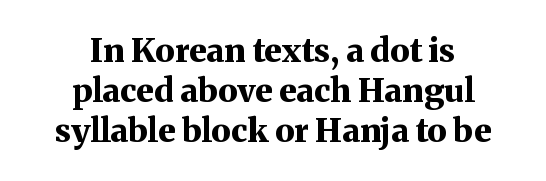
{"serif": "yes", "italic": "no", "bold": "yes", "weight": "bold", "width": "normal", "stroke_contrast": "medium", "x_height": "medium", "monospaced": "no", "underline": "no", "align": "center", "line_spacing_ratio": 1.21, "letter_spacing": "normal", "letter_spacing_em": 0.0, "glyph_px": 33}
